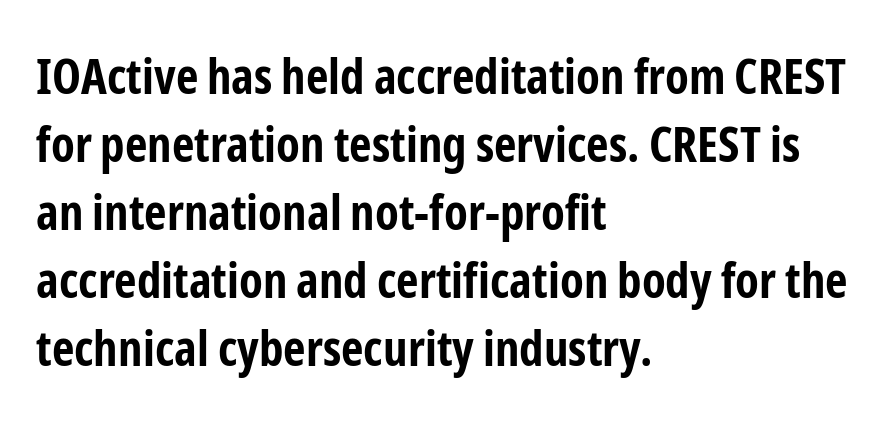
{"serif": "no", "italic": "no", "bold": "yes", "weight": "bold", "width": "condensed", "stroke_contrast": "low", "x_height": "medium", "monospaced": "no", "underline": "no", "align": "left", "line_spacing": "normal", "line_spacing_ratio": 1.39, "letter_spacing": "normal", "letter_spacing_em": 0.0, "glyph_px": 49}
